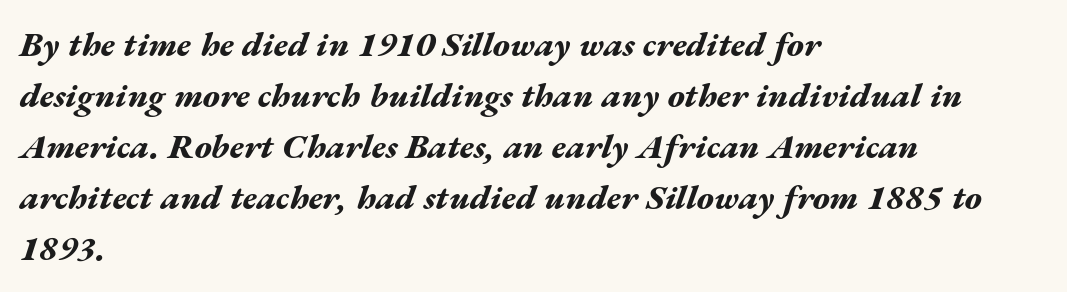
Q: Is the text bold? A: Yes.
Q: Is the text italic (slanted)? A: Yes, it leans right by about 17 degrees.
Q: Is the text underlined? A: No.
Q: How is the paragraph aligned? A: Left-aligned.
Q: Is the spacing between letters normal or unusually wide? A: Normal.
Q: Is the spacing between lines tight, normal or loose? A: Normal.
Q: Width (condensed, normal, or wide)? A: Wide.
Q: Stroke contrast? A: Medium.
Q: x-height? A: Medium.
Q: Monospaced? A: No.
